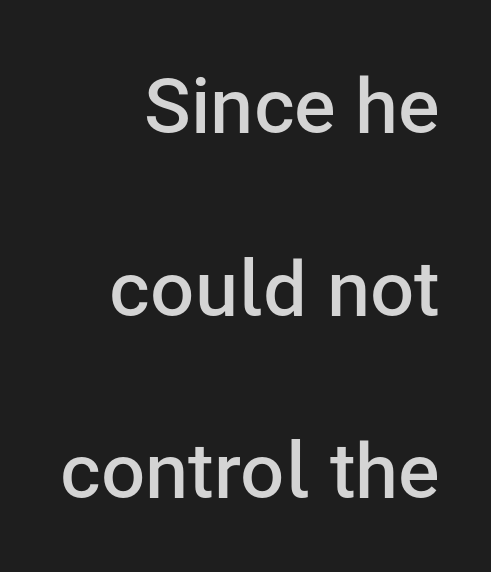
The font is running at a semibold setting, under full bold. Has an underline been added? It has not. Visually the block forms a straight wall on the right and a jagged coastline on the left. Tracking value appears to be zero — textbook default spacing.
